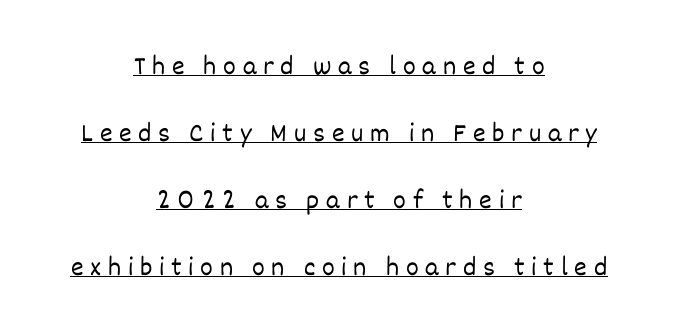
{"italic": "no", "bold": "no", "underline": "yes", "align": "center", "line_spacing": "loose", "line_spacing_ratio": 2.48, "letter_spacing": "wide", "letter_spacing_em": 0.25, "glyph_px": 27}
